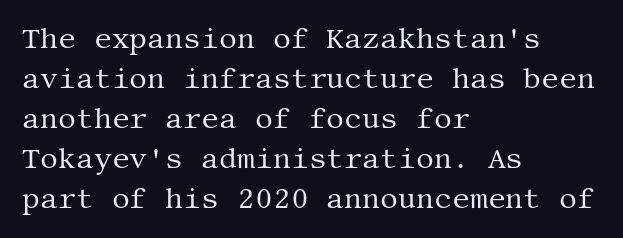
Q: Is the text bold? A: No.
Q: Is the text italic (slanted)? A: No, it is upright.
Q: Is the typeface a serif or a sans-serif typeface? A: Serif.
Q: Is the text underlined? A: No.
Q: How is the paragraph aligned? A: Left-aligned.
Q: Is the spacing between letters normal or unusually wide? A: Normal.
Q: Is the spacing between lines tight, normal or loose? A: Normal.
Q: Width (condensed, normal, or wide)? A: Normal.
Q: Stroke contrast? A: Medium.
Q: x-height? A: Large.
